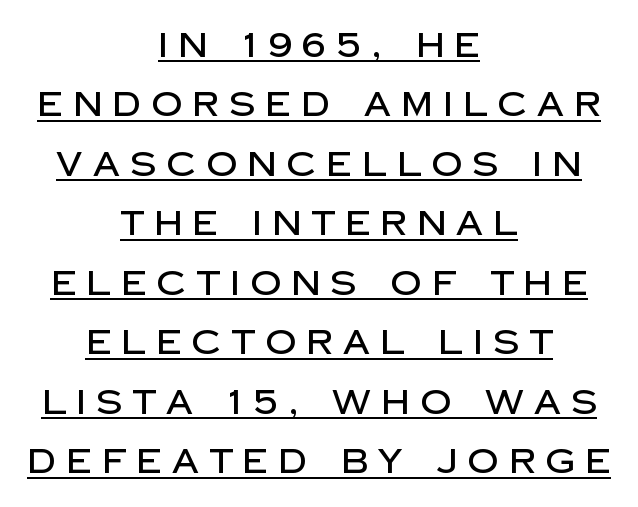
Compared with typical body copy, the letter spacing here is much looser. Italic: no, the glyphs are upright roman. Unlike a traditional serif, this face leaves its strokes unadorned. The string is rendered with underlining switched on. Where is the straight margin? There isn't one; the lines are centered. This sample has the flowing, uneven cadence of proportional lettering.
